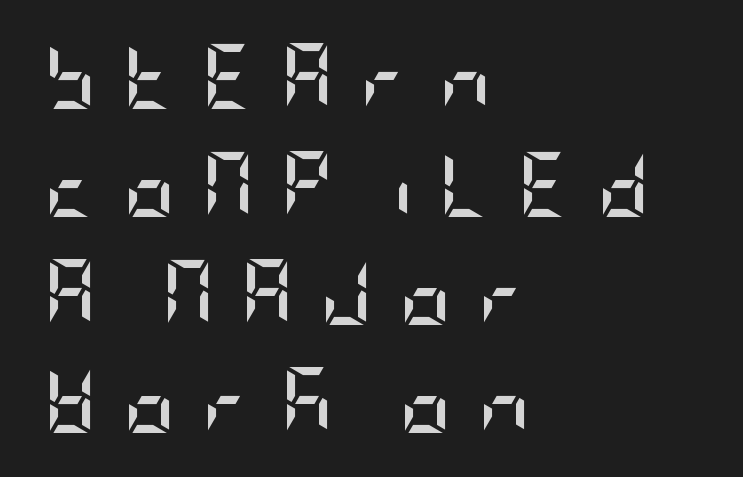
The image shows 65 px semibold, condensed sans-serif type, upright; set left-aligned, normal line spacing (1.66x), unusually wide letter spacing (+0.4 em), not underlined; low stroke contrast and a large x-height.
